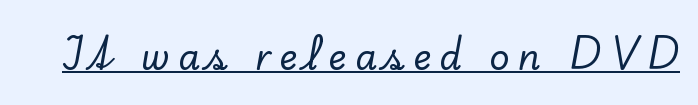
The image shows 35 px serif type; set unusually wide letter spacing (+0.24 em), underlined; low stroke contrast and a small x-height.
